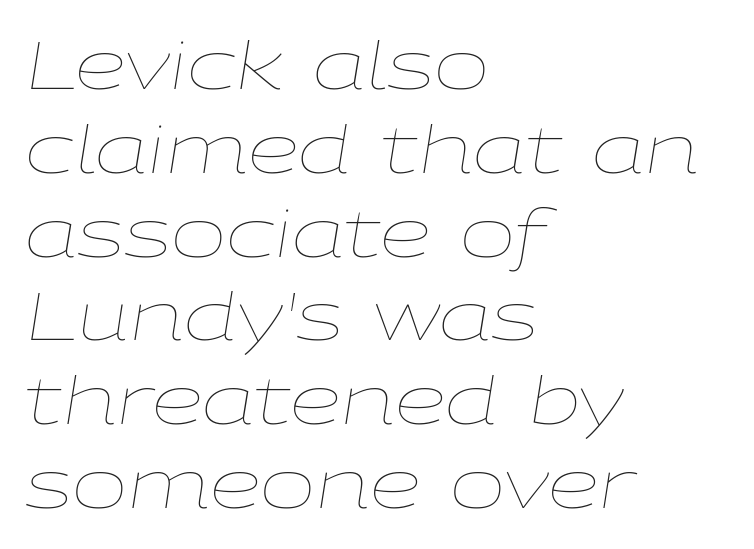
Q: Is the text bold? A: No.
Q: Is the text italic (slanted)? A: Yes, it leans right by about 9 degrees.
Q: Is the text underlined? A: No.
Q: How is the paragraph aligned? A: Left-aligned.
Q: Is the spacing between letters normal or unusually wide? A: Normal.
Q: Is the spacing between lines tight, normal or loose? A: Normal.
Q: Width (condensed, normal, or wide)? A: Wide.
Q: Stroke contrast? A: Low.
Q: x-height? A: Medium.
Q: Monospaced? A: No.
